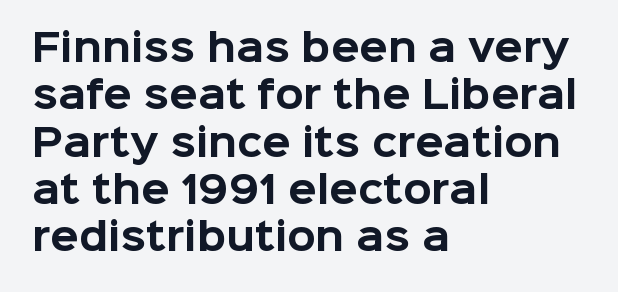
{"serif": "no", "italic": "no", "bold": "yes", "weight": "bold", "width": "normal", "stroke_contrast": "low", "x_height": "medium", "monospaced": "no", "underline": "no", "align": "left", "line_spacing": "normal", "line_spacing_ratio": 1.28, "letter_spacing": "normal", "letter_spacing_em": 0.0, "glyph_px": 37}
